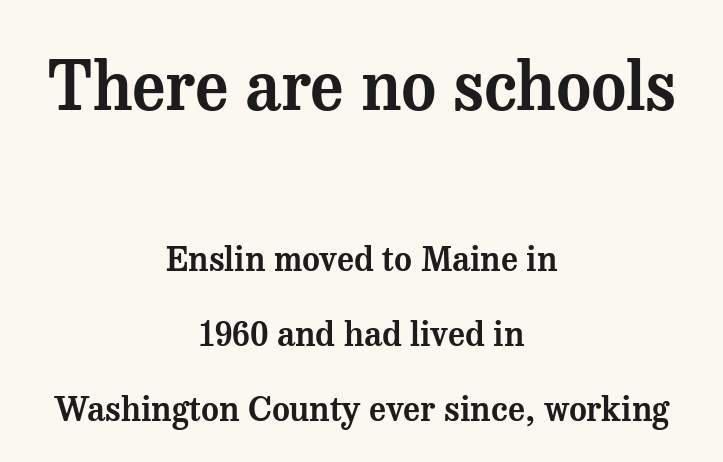
The letters advance in unequal steps, a hallmark of proportional type. Characters remain perfectly vertical along every line. Visually the block forms a symmetrical silhouette, jagged on both flanks. The more generous point size was reserved for the upper chunk. Letter spacing: default. The face used here is seriffed, in the tradition of book romans.
